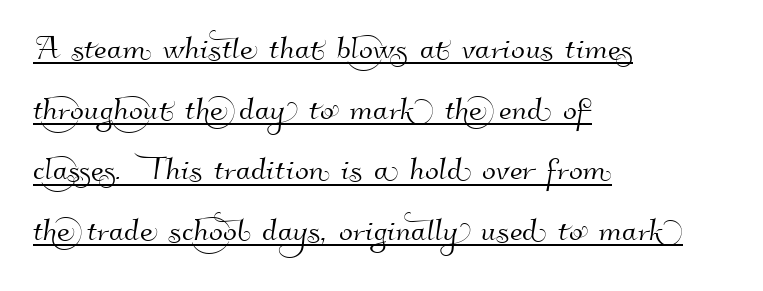
The lettering is marked with a stroke running underneath it. Line starts are locked; line ends wander. Proportional: the letters do not fall into vertical columns. Successive baselines arrive at the customary interval.
